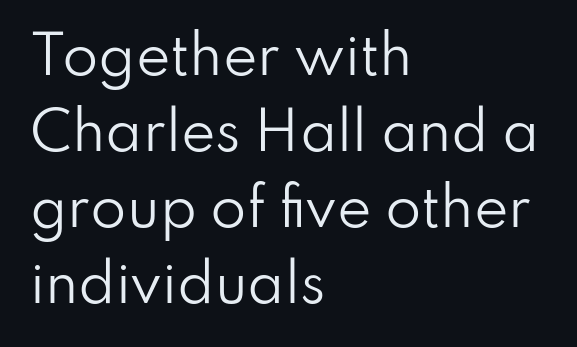
{"serif": "no", "italic": "no", "bold": "no", "weight": "regular", "width": "normal", "stroke_contrast": "low", "x_height": "small", "monospaced": "no", "underline": "no", "align": "left", "line_spacing": "normal", "line_spacing_ratio": 1.46, "letter_spacing": "normal", "letter_spacing_em": 0.0, "glyph_px": 52}
